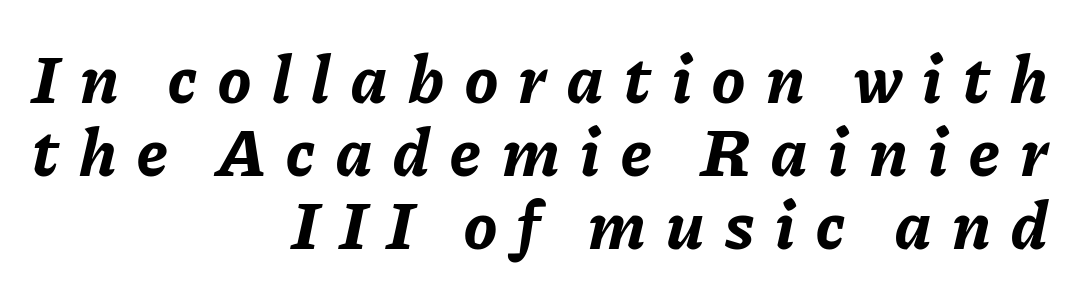
{"italic": "yes", "lean": "right", "slant_degrees": 11, "bold": "yes", "weight": "bold", "width": "normal", "stroke_contrast": "low", "x_height": "medium", "monospaced": "no", "underline": "no", "align": "right", "line_spacing": "tight", "line_spacing_ratio": 1.06, "letter_spacing": "wide", "letter_spacing_em": 0.3, "glyph_px": 69}
